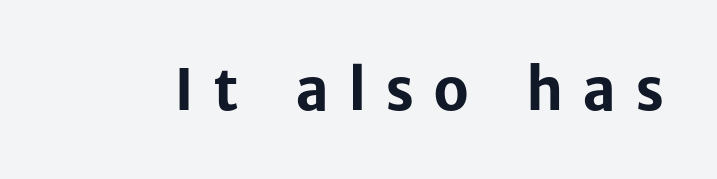
{"serif": "no", "italic": "no", "bold": "yes", "weight": "bold", "width": "normal", "stroke_contrast": "low", "x_height": "medium", "monospaced": "no", "underline": "no", "letter_spacing": "wide", "letter_spacing_em": 0.33, "glyph_px": 57}
